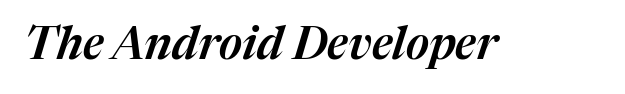
{"italic": "yes", "lean": "right", "slant_degrees": 17, "width": "normal", "stroke_contrast": "medium", "x_height": "medium", "monospaced": "no", "underline": "no", "letter_spacing": "normal", "letter_spacing_em": 0.0, "glyph_px": 45}
